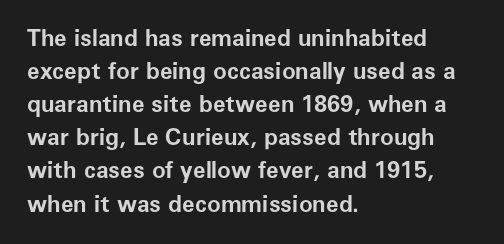
This sample keeps an unexceptional amount of space between lines. Strokes here are thick enough to call this a true bold. A student would call this left alignment; a typographer would say flush left, rag right. You can tell it's not italic because the verticals are truly vertical.
